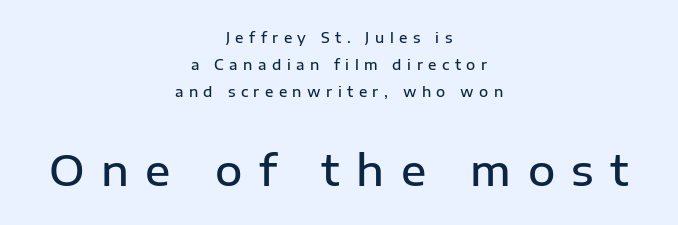
Q: Is the text bold? A: Semi-bold.
Q: Is the text italic (slanted)? A: No, it is upright.
Q: Is the typeface a serif or a sans-serif typeface? A: Sans-serif.
Q: Is the text underlined? A: No.
Q: How is the paragraph aligned? A: Centered.
Q: Is the spacing between letters normal or unusually wide? A: Unusually wide.
Q: Is the spacing between lines tight, normal or loose? A: Loose.
Q: Which block of text is set in a larger size, the first (top) or the second (bottom)? A: The second (bottom) one.
Q: Width (condensed, normal, or wide)? A: Normal.
Q: Stroke contrast? A: Low.
Q: x-height? A: Medium.
Q: Monospaced? A: No.
